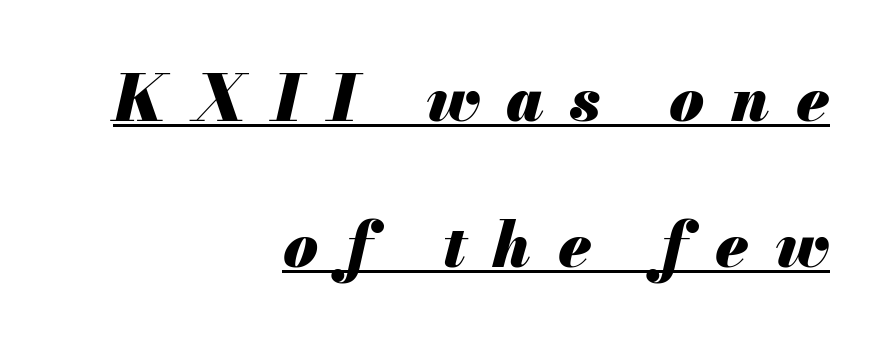
This is heavy type, rendered in bold. Reading down the block, your eye finds every line finishing at a fixed right position. A typesetter would call this heavily tracked-out type. A continuous stroke trails under the words, as in a hyperlink. Do the characters align in a grid? No, the font is proportional.
